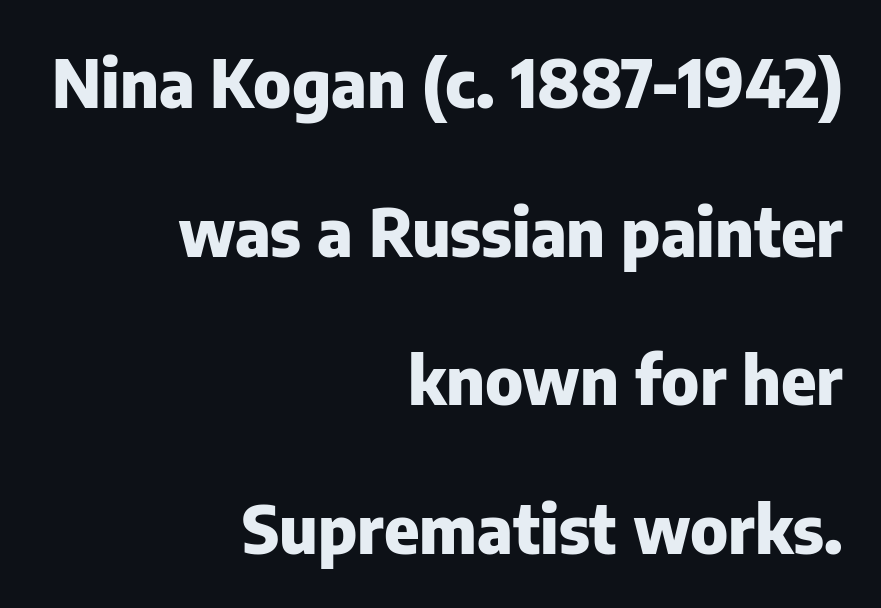
{"serif": "no", "italic": "no", "bold": "yes", "weight": "heavy", "width": "normal", "stroke_contrast": "low", "x_height": "medium", "monospaced": "no", "underline": "no", "align": "right", "line_spacing": "loose", "line_spacing_ratio": 2.22, "letter_spacing": "normal", "letter_spacing_em": 0.0, "glyph_px": 67}
